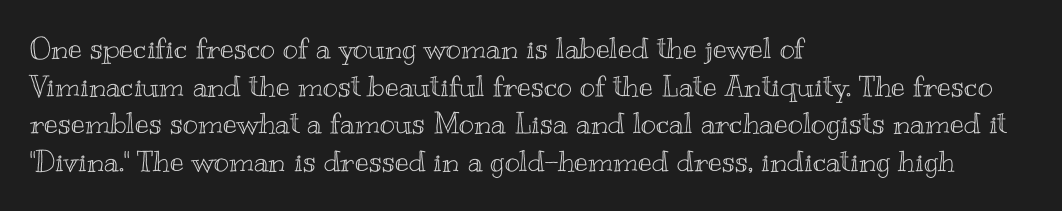
Q: Is the text italic (slanted)? A: No, it is upright.
Q: Is the text underlined? A: No.
Q: How is the paragraph aligned? A: Left-aligned.
Q: Is the spacing between letters normal or unusually wide? A: Normal.
Q: Is the spacing between lines tight, normal or loose? A: Normal.
Q: Width (condensed, normal, or wide)? A: Wide.
Q: x-height? A: Small.
Q: Monospaced? A: No.
